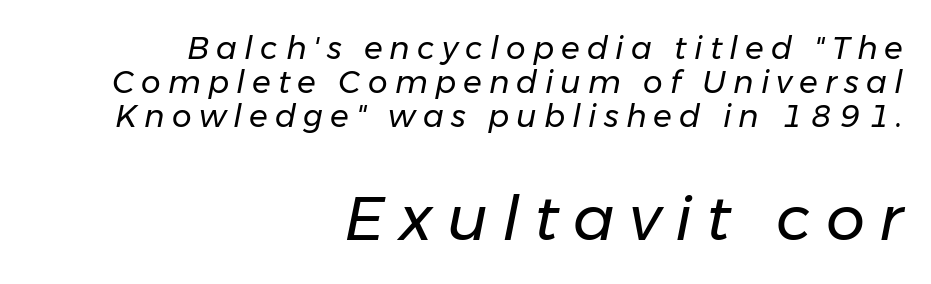
The image shows 62 px regular-weight type, italic (leaning right); set right-aligned, tight line spacing (1.09x), unusually wide letter spacing (+0.23 em), not underlined; the second (bottom) block is 2.0x larger; low stroke contrast and a medium x-height.
